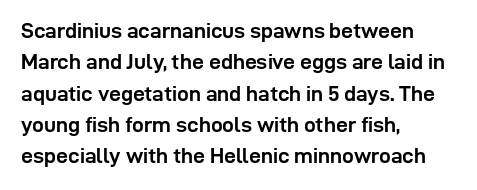
Q: Is the text bold? A: Yes.
Q: Is the text italic (slanted)? A: No, it is upright.
Q: Is the text underlined? A: No.
Q: How is the paragraph aligned? A: Left-aligned.
Q: Is the spacing between letters normal or unusually wide? A: Normal.
Q: Is the spacing between lines tight, normal or loose? A: Normal.
